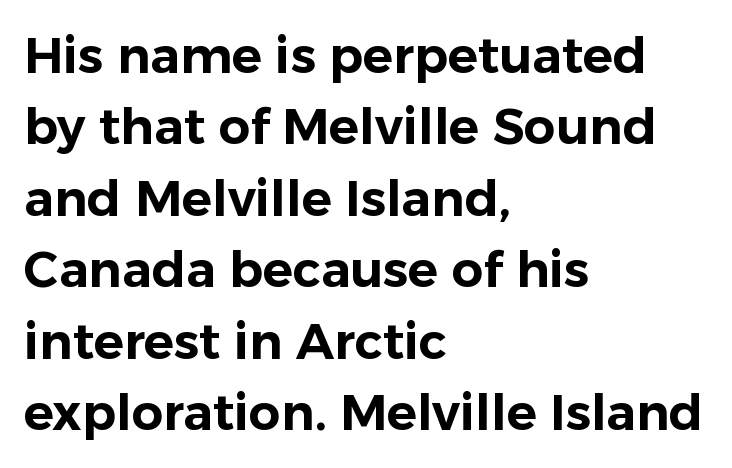
This is sans-serif lettering, the kind often seen on screens and signage. A student would call this left alignment; a typographer would say flush left, rag right. Between one letter and the next there's only the usual sliver of space. The letters advance in unequal steps, a hallmark of proportional type.
